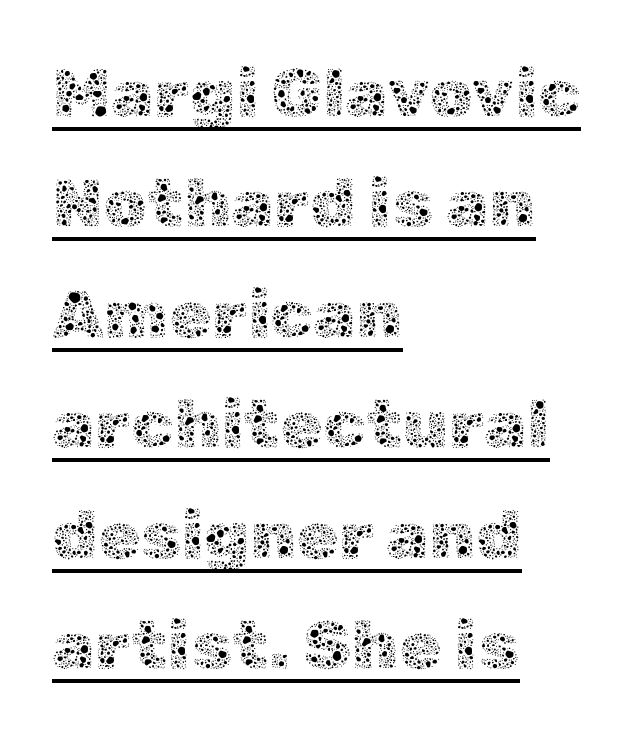
The image shows 69 px thin type, upright; set left-aligned, normal line spacing (1.6x), normal letter spacing, underlined; a medium x-height.
